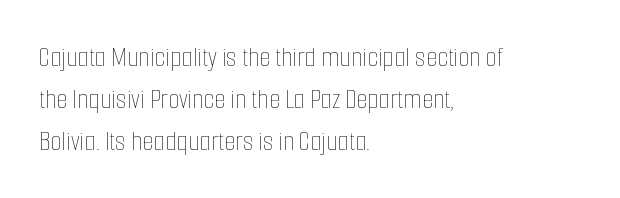
The image shows 29 px thin, condensed type, upright; set left-aligned, normal line spacing (1.44x), normal letter spacing, not underlined; low stroke contrast and a medium x-height.
